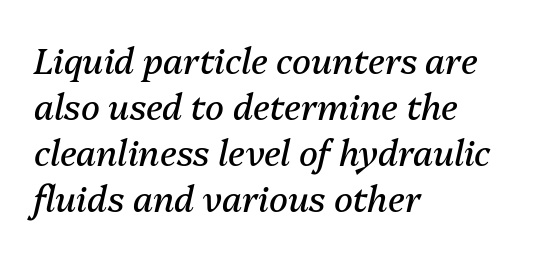
Q: Is the text bold? A: No.
Q: Is the text italic (slanted)? A: Yes, it leans right by about 13 degrees.
Q: Is the text underlined? A: No.
Q: How is the paragraph aligned? A: Left-aligned.
Q: Is the spacing between letters normal or unusually wide? A: Normal.
Q: Is the spacing between lines tight, normal or loose? A: Normal.
Q: Width (condensed, normal, or wide)? A: Normal.
Q: Stroke contrast? A: Medium.
Q: x-height? A: Medium.
Q: Monospaced? A: No.
